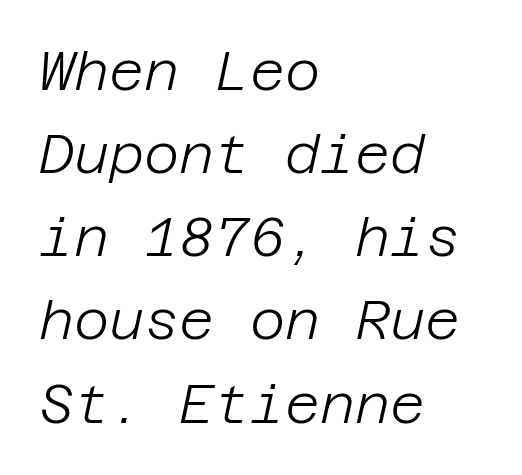
{"italic": "yes", "lean": "right", "slant_degrees": 12, "bold": "no", "weight": "light", "width": "normal", "stroke_contrast": "low", "x_height": "large", "underline": "no", "align": "left", "line_spacing": "normal", "line_spacing_ratio": 1.54, "letter_spacing": "normal", "letter_spacing_em": 0.0, "glyph_px": 54}
